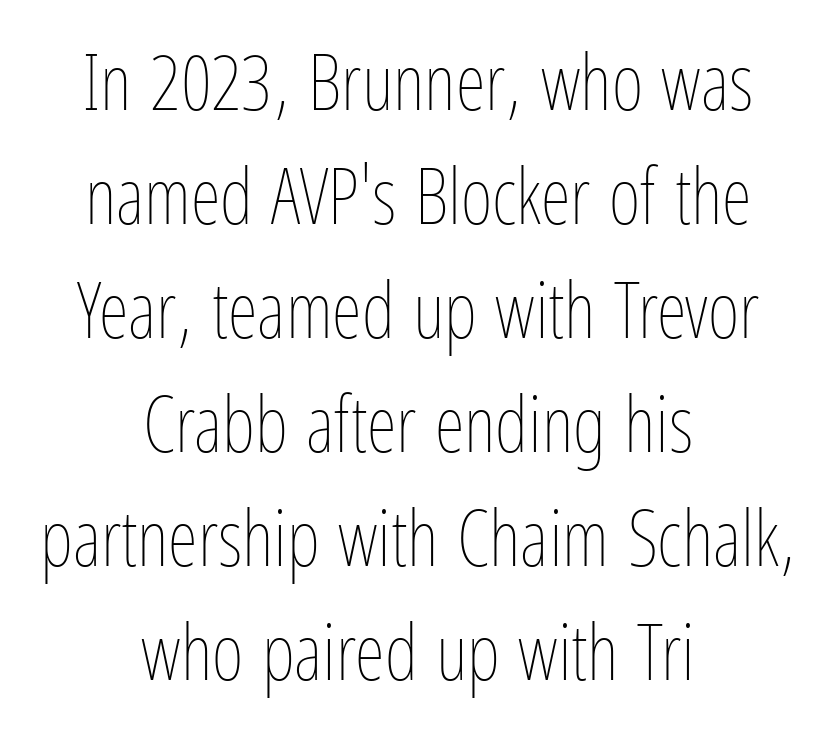
The letters sit at their default tracking, neither squeezed nor spread. The lines sit at an ordinary, default distance from one another. Anything drawn beneath the words? Only blank space. No chunkiness to these letters — they're not bold. Notice how the stems are strictly vertical — no italics here. This sample has the flowing, uneven cadence of proportional lettering.
